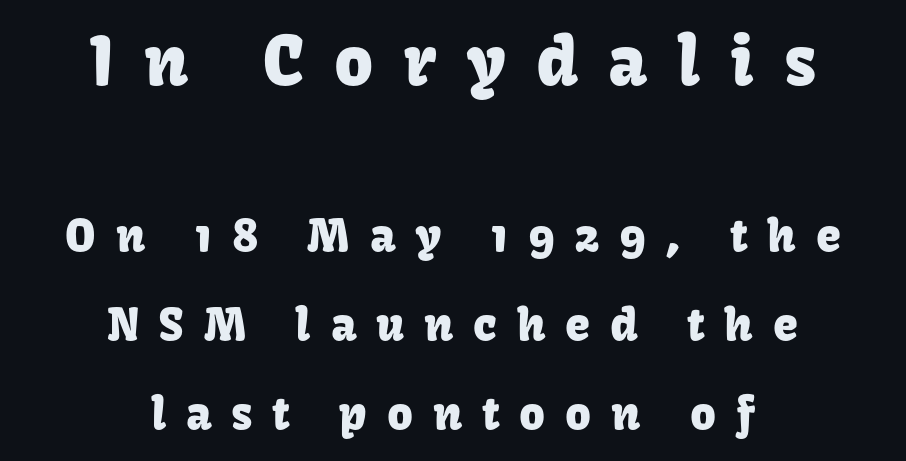
Posture: vertical. The letters in the upper block stand taller than those in the block below. Each letter keeps its own natural width here, so spacing adapts to shape. Does extra space separate the letters? Yes, quite a lot of it. Examine the stroke ends and you'll find no serifs.
